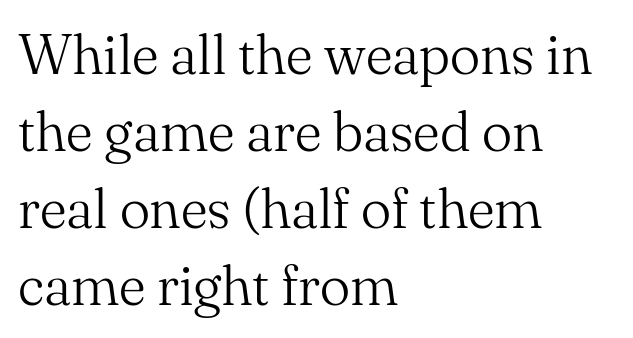
Q: Is the text bold? A: No.
Q: Is the text italic (slanted)? A: No, it is upright.
Q: Is the typeface a serif or a sans-serif typeface? A: Serif.
Q: Is the text underlined? A: No.
Q: How is the paragraph aligned? A: Left-aligned.
Q: Is the spacing between letters normal or unusually wide? A: Normal.
Q: Is the spacing between lines tight, normal or loose? A: Normal.
Q: Width (condensed, normal, or wide)? A: Normal.
Q: Stroke contrast? A: Medium.
Q: x-height? A: Small.
Q: Monospaced? A: No.
